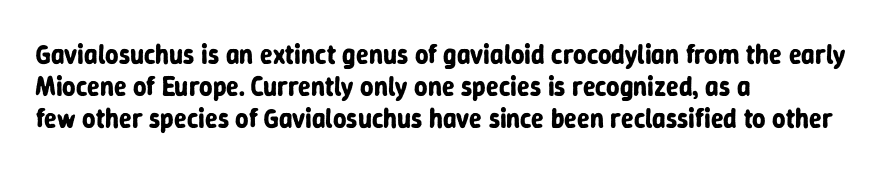
The image shows 26 px bold type, upright; set left-aligned, line spacing 1.23x, normal letter spacing, not underlined.
